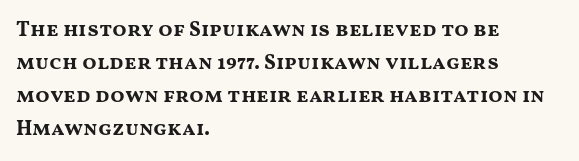
The image shows 21 px bold type, upright; set left-aligned, normal line spacing (1.57x), normal letter spacing, not underlined.
